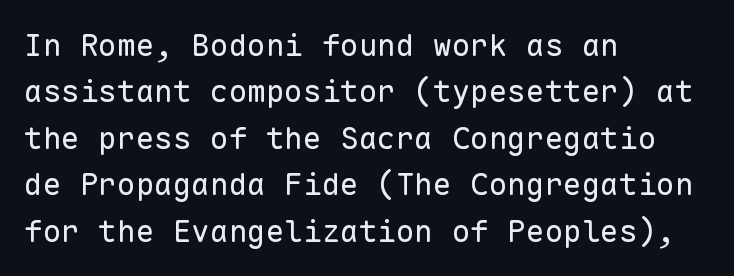
Q: Is the text bold? A: No.
Q: Is the text italic (slanted)? A: No, it is upright.
Q: Is the typeface a serif or a sans-serif typeface? A: Sans-serif.
Q: Is the text underlined? A: No.
Q: How is the paragraph aligned? A: Left-aligned.
Q: Is the spacing between letters normal or unusually wide? A: Normal.
Q: Is the spacing between lines tight, normal or loose? A: Normal.
Q: Width (condensed, normal, or wide)? A: Normal.
Q: Stroke contrast? A: Low.
Q: x-height? A: Medium.
Q: Monospaced? A: Yes.
